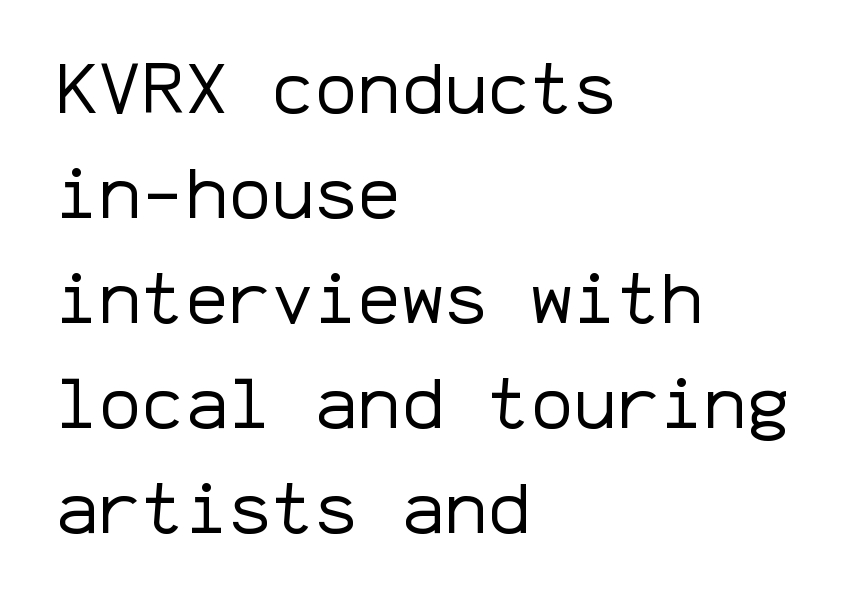
Vertical stems look standard width or narrower in stroke. This block has exactly the height ordinary leading produces. The rendering anchors every line to the left-hand side. Glyph-to-glyph distance matches everyday printed text.
